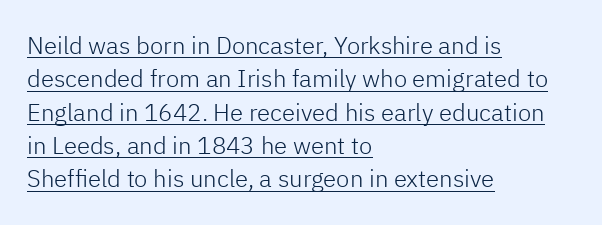
{"italic": "no", "bold": "no", "underline": "yes", "align": "left", "line_spacing": "normal", "line_spacing_ratio": 1.39, "letter_spacing": "normal", "letter_spacing_em": 0.0, "glyph_px": 24}
